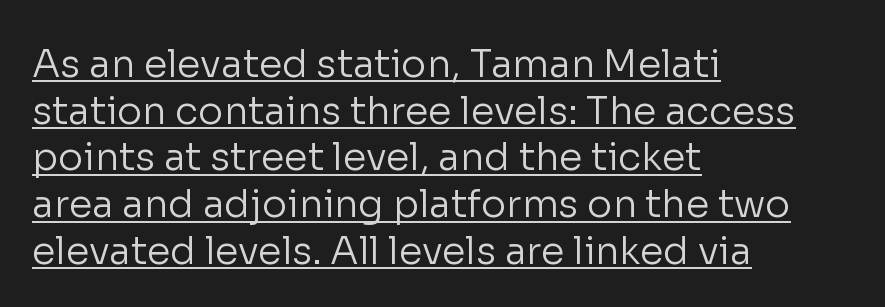
{"serif": "no", "italic": "no", "bold": "no", "weight": "regular", "width": "normal", "stroke_contrast": "low", "x_height": "medium", "monospaced": "no", "underline": "yes", "align": "left", "line_spacing_ratio": 1.23, "letter_spacing": "normal", "letter_spacing_em": 0.0, "glyph_px": 38}
